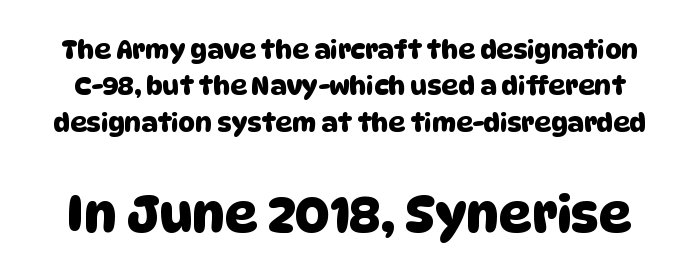
These lines are composed in type without serifs. The baseline area is clear. Which of the two is more prominent by size? The second, at the bottom. Proportional: the letters do not fall into vertical columns. Leading: standard.
